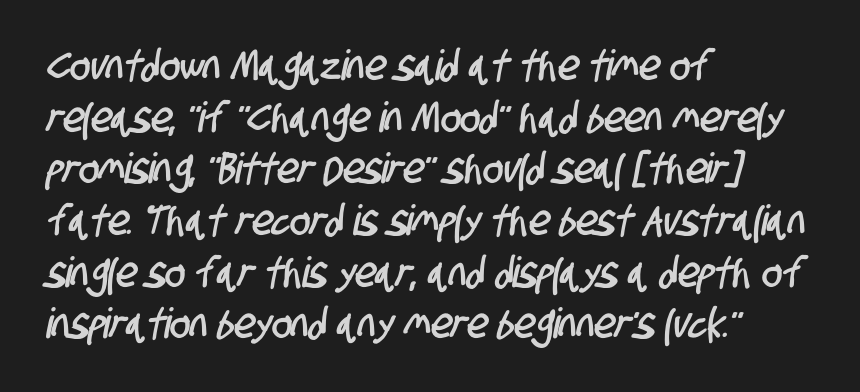
The image shows 42 px condensed sans-serif type; set left-aligned, line spacing 1.23x, normal letter spacing, not underlined; low stroke contrast and a large x-height.
